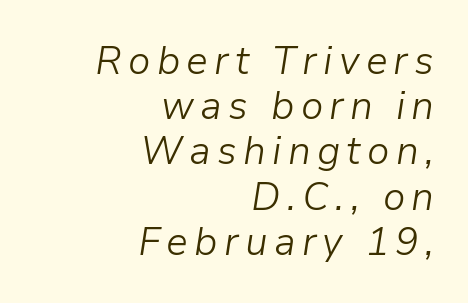
The image shows 39 px light type, italic (leaning right); set right-aligned, line spacing 1.16x, not underlined; low stroke contrast and a medium x-height.
